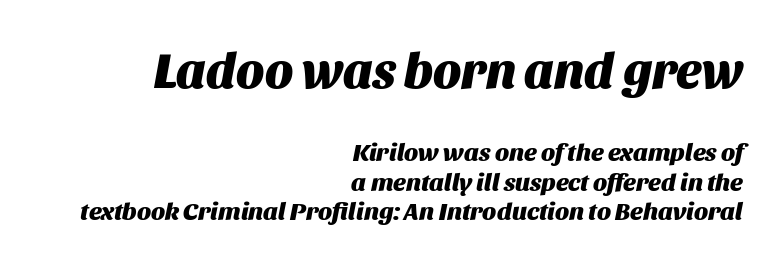
Caption: bold face, heavy strokes. Slanted lettering throughout. The line texture is even and compact thanks to regular tracking. A typesetter would call this proportional, since set widths differ per character. The typesetter chose a ragged-left arrangement here.
